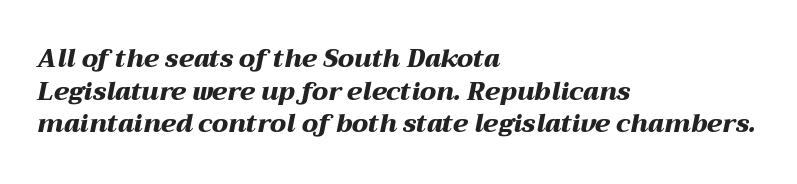
The image shows 25 px bold type, italic (leaning right); set left-aligned, normal line spacing (1.31x), normal letter spacing, not underlined.
